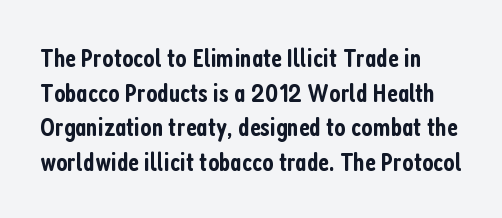
The image shows 27 px text type, upright; set normal line spacing (1.28x), normal letter spacing, not underlined.
